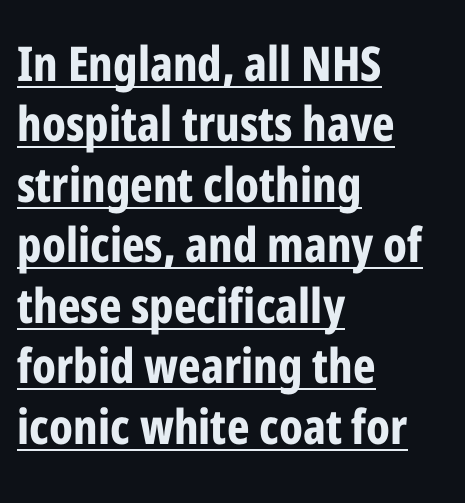
Q: Is the text bold? A: Yes.
Q: Is the text italic (slanted)? A: No, it is upright.
Q: Is the typeface a serif or a sans-serif typeface? A: Sans-serif.
Q: Is the text underlined? A: Yes.
Q: How is the paragraph aligned? A: Left-aligned.
Q: Is the spacing between letters normal or unusually wide? A: Normal.
Q: Is the spacing between lines tight, normal or loose? A: Normal.
Q: Width (condensed, normal, or wide)? A: Condensed.
Q: Stroke contrast? A: Low.
Q: x-height? A: Medium.
Q: Monospaced? A: No.
